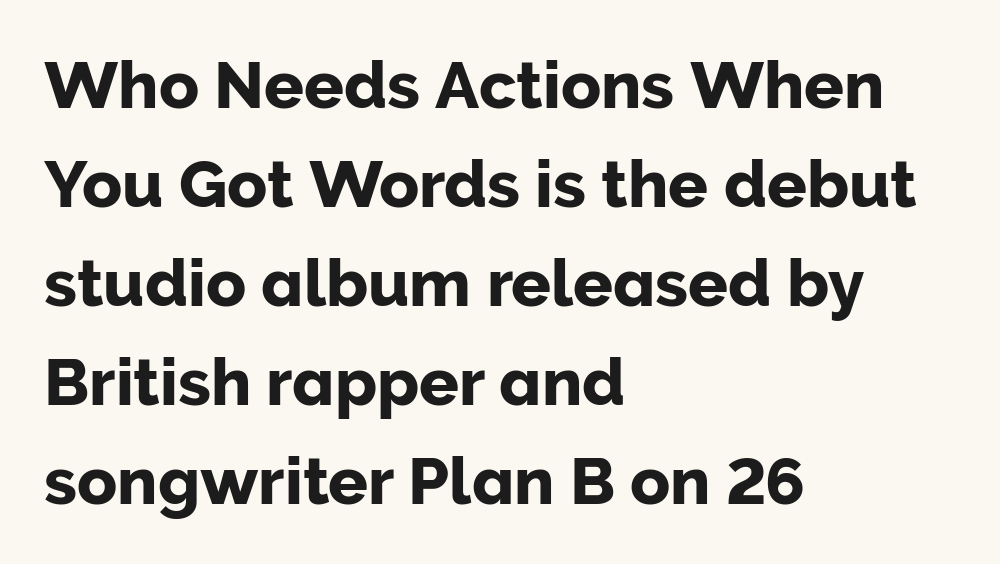
The image shows 66 px sans-serif type, upright; set left-aligned, normal line spacing (1.5x), normal letter spacing, not underlined; low stroke contrast and a medium x-height.
